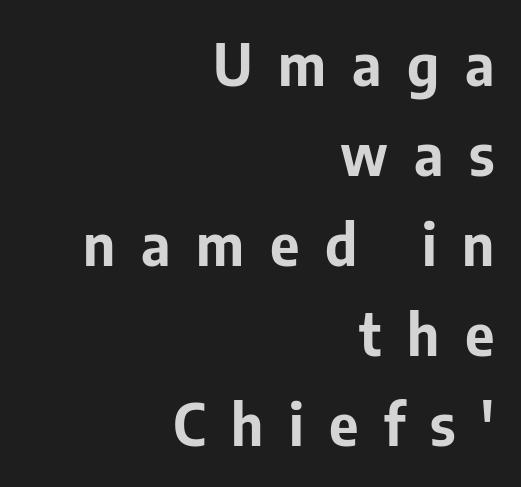
{"serif": "no", "italic": "no", "bold": "yes", "weight": "bold", "width": "normal", "stroke_contrast": "low", "x_height": "medium", "monospaced": "no", "underline": "no", "align": "right", "line_spacing": "normal", "line_spacing_ratio": 1.58, "letter_spacing": "wide", "letter_spacing_em": 0.45, "glyph_px": 57}
